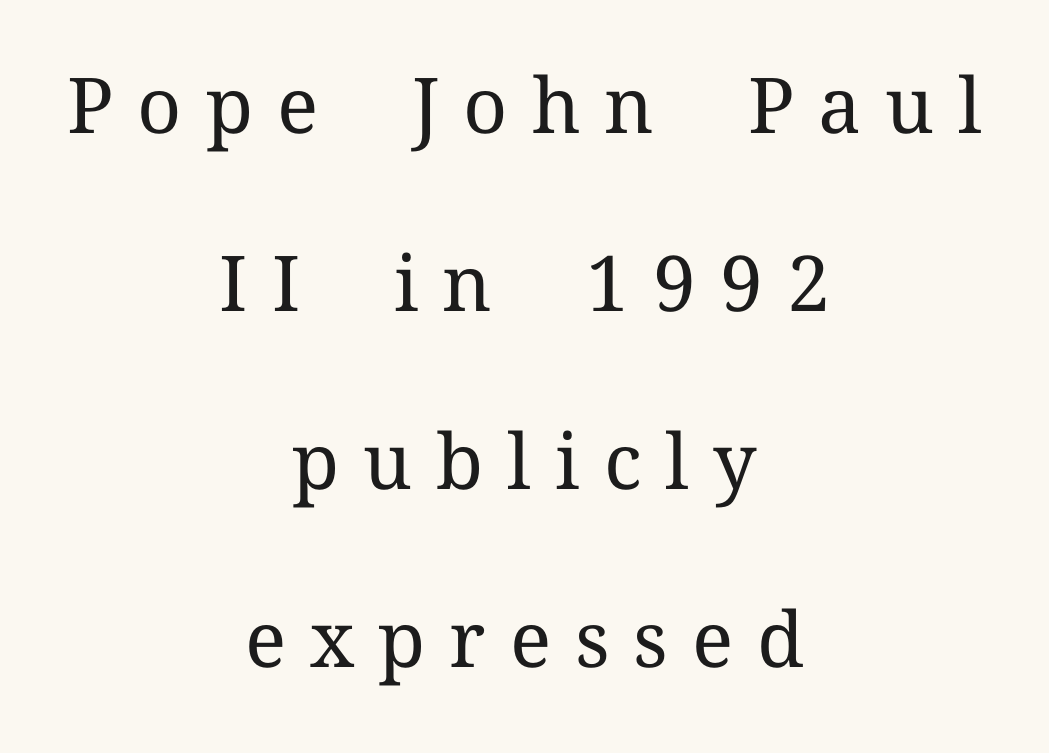
Q: Is the text bold? A: No.
Q: Is the text italic (slanted)? A: No, it is upright.
Q: Is the typeface a serif or a sans-serif typeface? A: Serif.
Q: Is the text underlined? A: No.
Q: How is the paragraph aligned? A: Centered.
Q: Is the spacing between letters normal or unusually wide? A: Unusually wide.
Q: Is the spacing between lines tight, normal or loose? A: Loose.
Q: Width (condensed, normal, or wide)? A: Normal.
Q: Stroke contrast? A: Medium.
Q: x-height? A: Medium.
Q: Monospaced? A: No.
